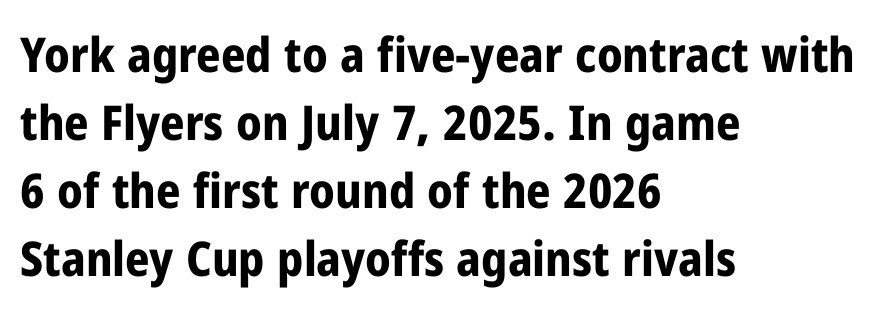
The image shows 48 px bold, condensed sans-serif type, upright; set left-aligned, normal line spacing (1.42x), normal letter spacing, not underlined; low stroke contrast and a medium x-height.
